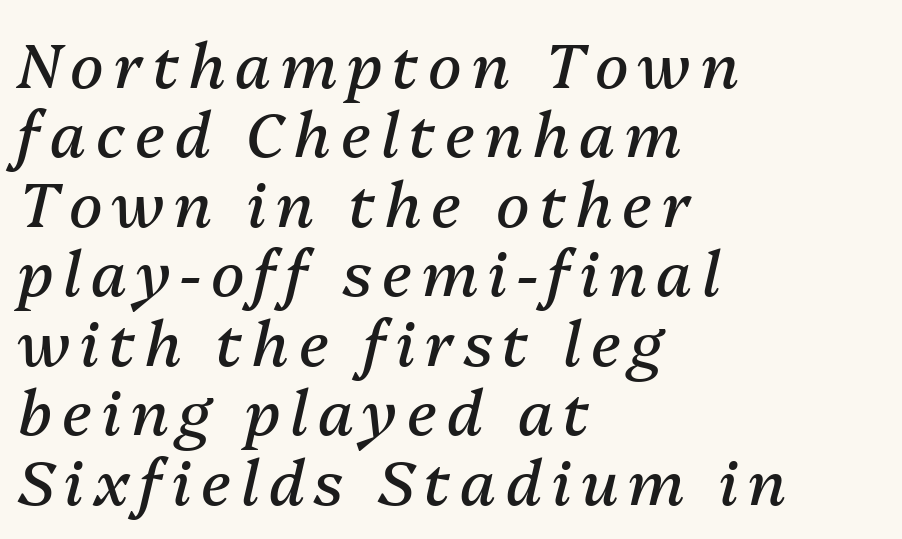
The image shows 62 px regular-weight type, italic (leaning right); set left-aligned, tight line spacing (1.12x), not underlined; medium stroke contrast and a medium x-height.
